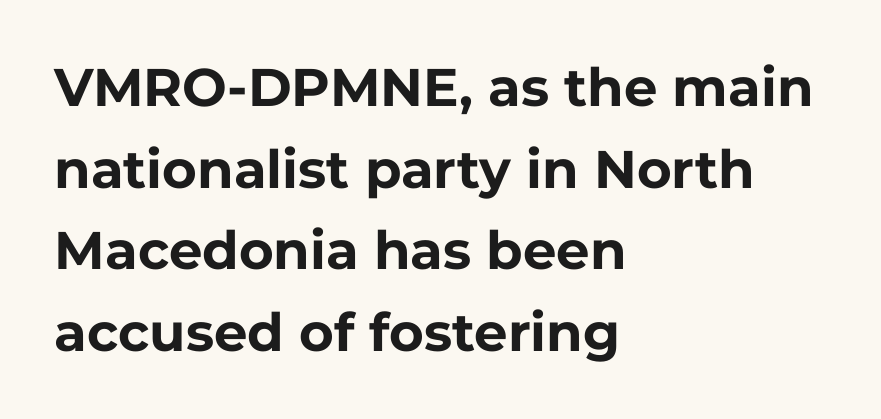
Q: Is the text bold? A: Yes.
Q: Is the text italic (slanted)? A: No, it is upright.
Q: Is the typeface a serif or a sans-serif typeface? A: Sans-serif.
Q: Is the text underlined? A: No.
Q: How is the paragraph aligned? A: Left-aligned.
Q: Is the spacing between letters normal or unusually wide? A: Normal.
Q: Is the spacing between lines tight, normal or loose? A: Normal.
Q: Width (condensed, normal, or wide)? A: Normal.
Q: Stroke contrast? A: Low.
Q: x-height? A: Medium.
Q: Monospaced? A: No.
